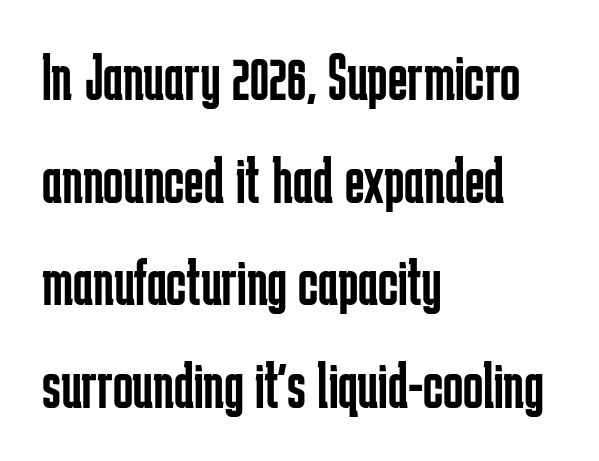
Each letter's strokes conclude bluntly, with no projecting serifs. Does the lettering tilt? It doesn't — this is upright. The designer left line spacing at the default. Notice how the passage keeps a crisp vertical edge on the left only. Proportional: the letters do not fall into vertical columns. Counters stay open thanks to moderate or lighter strokes.
